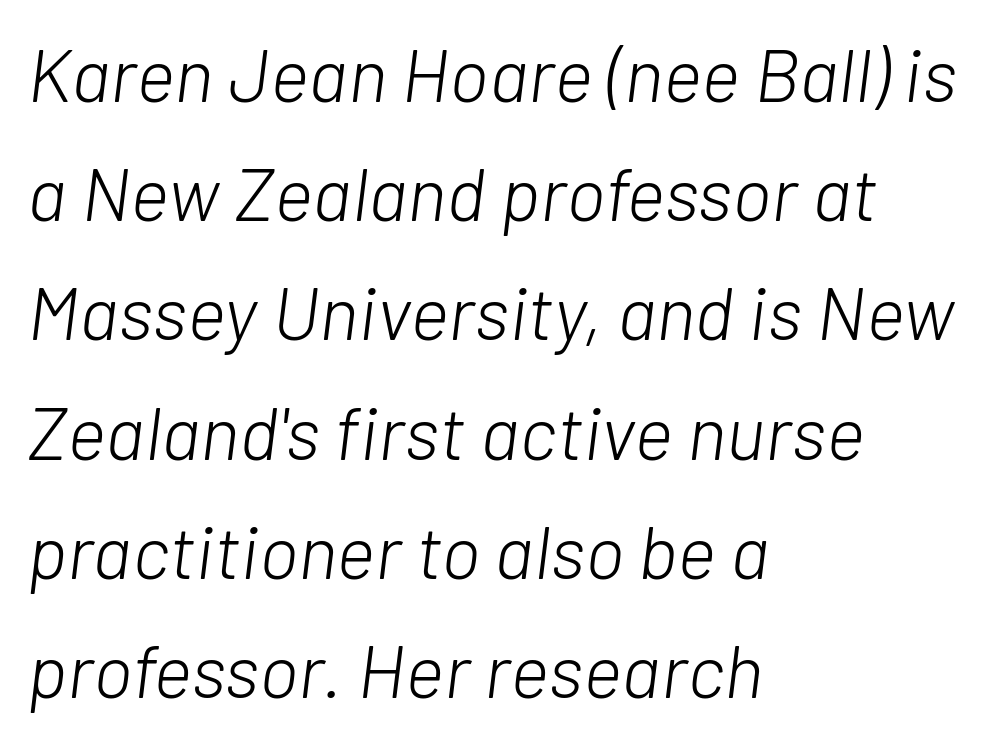
Characters are canted at an angle relative to the baseline's perpendicular. Is there much room between lines? A standard amount, neither cramped nor airy. No chunkiness to these letters — they're not bold. Tracking value appears to be zero — textbook default spacing. Is this a fixed-width face? No — the glyphs have proportional, varying widths. Teacher's note: observe the even left margin — that is flush-left alignment.
